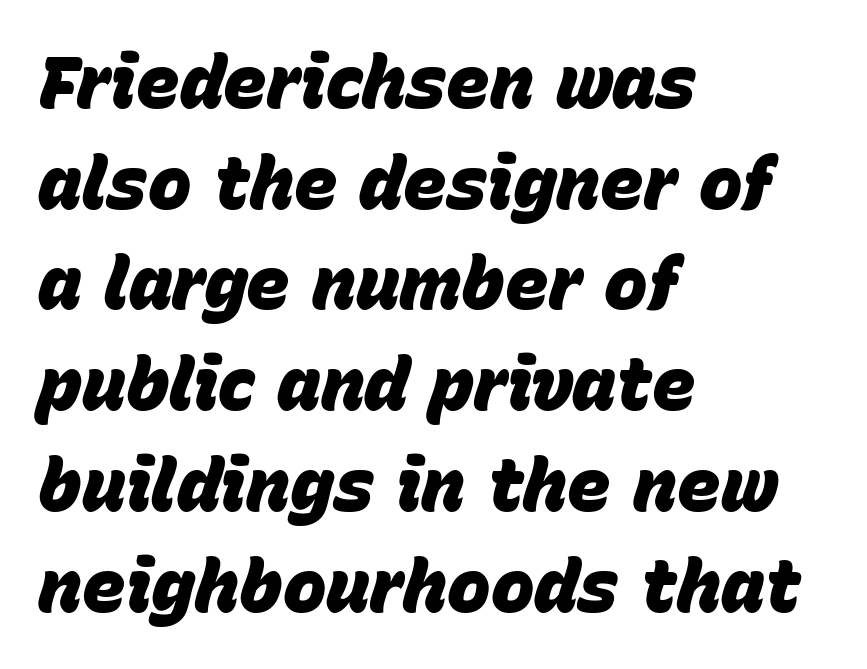
{"italic": "yes", "lean": "right", "slant_degrees": 15, "bold": "yes", "weight": "heavy", "width": "normal", "stroke_contrast": "low", "x_height": "large", "monospaced": "no", "underline": "no", "align": "left", "line_spacing": "normal", "line_spacing_ratio": 1.38, "letter_spacing": "normal", "letter_spacing_em": 0.0, "glyph_px": 73}
